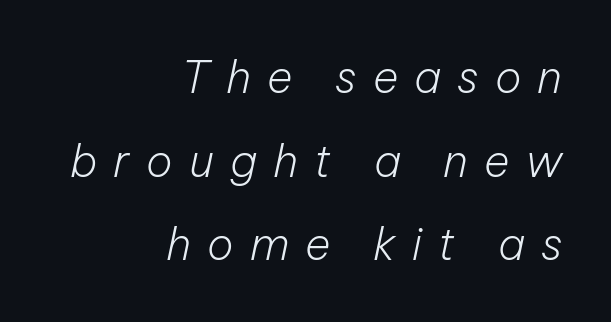
Characters follow at a spacing far wider than the type designer built in. Emphasis-style slanted type is in use. The space beneath each line is pristine and unruled. You could not count columns in this text — the font is proportionally spaced. Loosely led — the rows are spread out.
